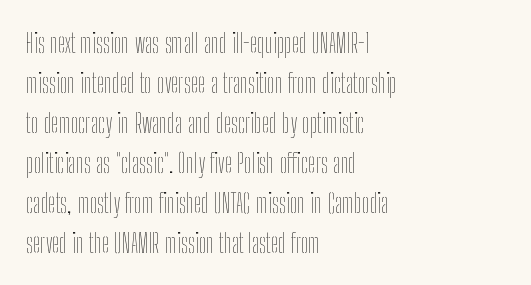
Italic: no, the glyphs are upright roman. Observe the ordinary spacing: letters are neighbours, not strangers. Line spacing here is normal. The zone under the glyphs is completely vacant. These lines stack with their left ends in a neat column.
